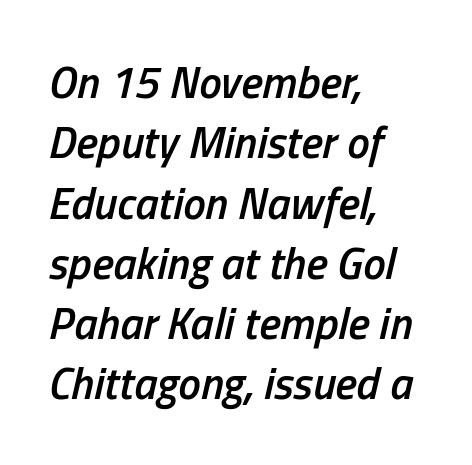
The image shows 45 px semibold, condensed type, italic (leaning right); set left-aligned, normal line spacing (1.34x), normal letter spacing, not underlined; low stroke contrast and a medium x-height.
